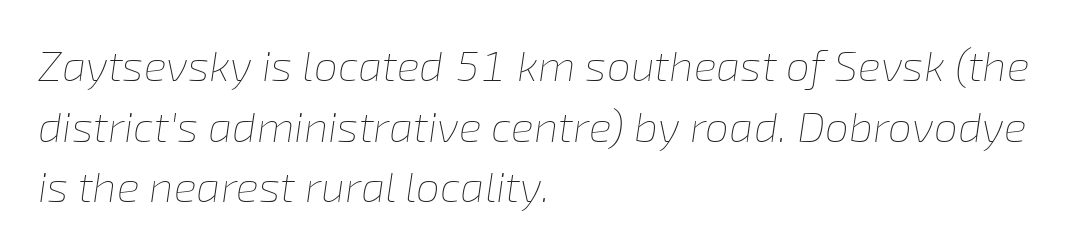
Baseline-to-baseline distance is the conventional proportion of letter height. The words here are not underlined. Weight class: somewhere from thin through regular. The whole block is typeset with a tilt. Short and long lines alike share a common starting point at left. Spacing verdict: proportional, widths tailored to each character.
